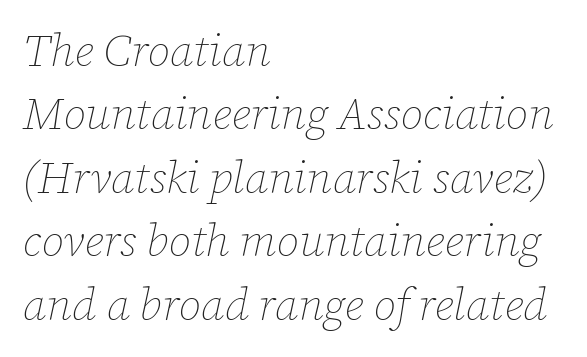
Q: Is the text bold? A: No.
Q: Is the text italic (slanted)? A: Yes, it leans right by about 12 degrees.
Q: Is the text underlined? A: No.
Q: How is the paragraph aligned? A: Left-aligned.
Q: Is the spacing between letters normal or unusually wide? A: Normal.
Q: Is the spacing between lines tight, normal or loose? A: Normal.
Q: Width (condensed, normal, or wide)? A: Normal.
Q: Stroke contrast? A: Low.
Q: x-height? A: Medium.
Q: Monospaced? A: No.
